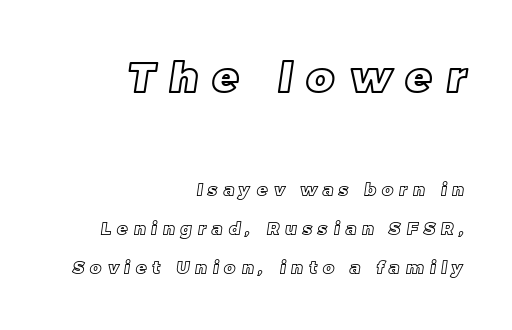
Q: Is the text underlined? A: No.
Q: How is the paragraph aligned? A: Right-aligned.
Q: Is the spacing between letters normal or unusually wide? A: Unusually wide.
Q: Is the spacing between lines tight, normal or loose? A: Loose.
Q: Which block of text is set in a larger size, the first (top) or the second (bottom)? A: The first (top) one.
Q: Width (condensed, normal, or wide)? A: Normal.
Q: x-height? A: Large.
Q: Monospaced? A: No.
